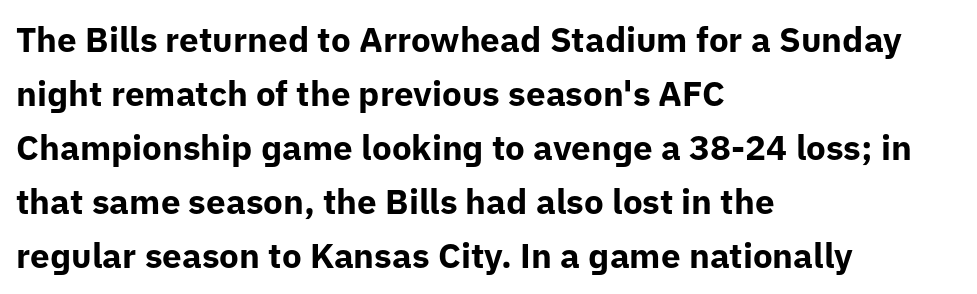
{"serif": "no", "italic": "no", "bold": "yes", "weight": "bold", "width": "normal", "stroke_contrast": "low", "x_height": "medium", "monospaced": "no", "underline": "no", "align": "left", "line_spacing": "normal", "line_spacing_ratio": 1.54, "letter_spacing": "normal", "letter_spacing_em": 0.0, "glyph_px": 35}
